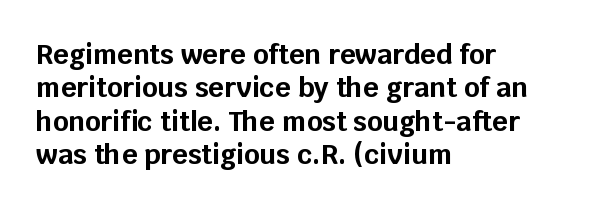
Q: Is the text bold? A: Yes.
Q: Is the text italic (slanted)? A: No, it is upright.
Q: Is the text underlined? A: No.
Q: How is the paragraph aligned? A: Left-aligned.
Q: Is the spacing between letters normal or unusually wide? A: Normal.
